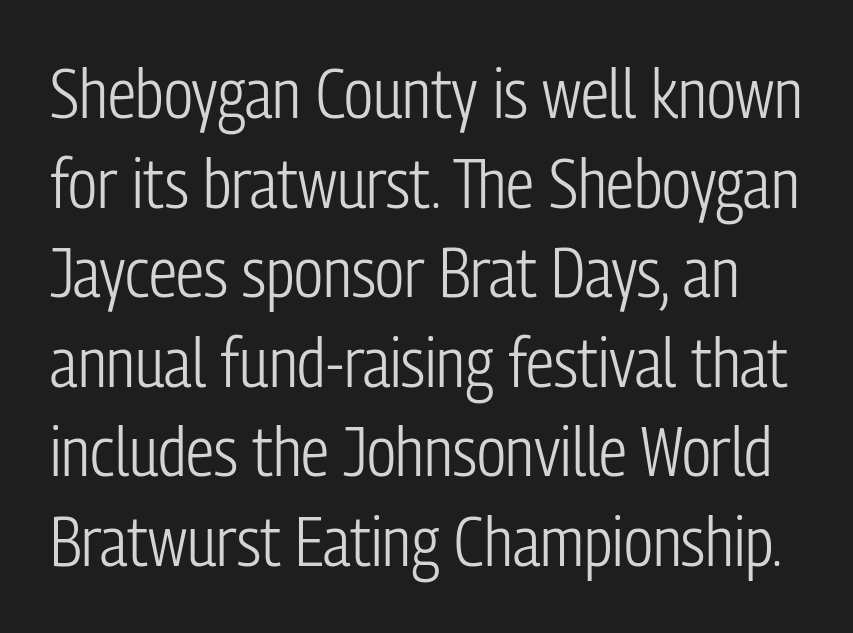
The specimen omits any rule beneath the text block's lines. This is not heavy type; no bold has been used. Looks like regular typesetting: each glyph gets only the width it needs. There is no visible air inserted between adjacent glyphs.
